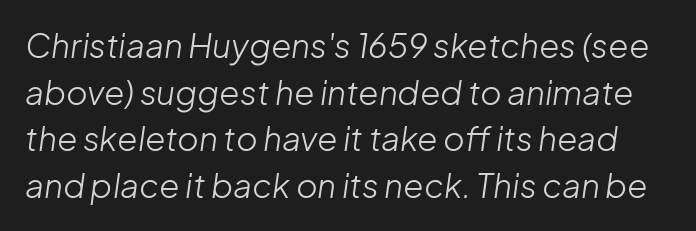
The image shows 33 px light type, italic (leaning right); set normal line spacing (1.41x), normal letter spacing, not underlined; low stroke contrast and a medium x-height.
